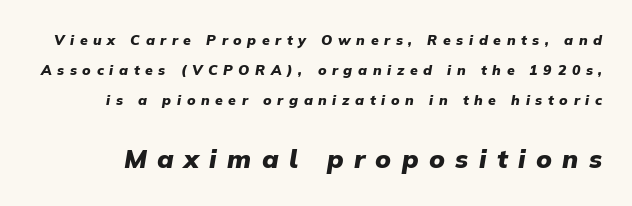
Q: Is the text bold? A: Yes.
Q: Is the text italic (slanted)? A: Yes, it leans right by about 9 degrees.
Q: Is the text underlined? A: No.
Q: Is the spacing between letters normal or unusually wide? A: Unusually wide.
Q: Is the spacing between lines tight, normal or loose? A: Loose.
Q: Which block of text is set in a larger size, the first (top) or the second (bottom)? A: The second (bottom) one.
